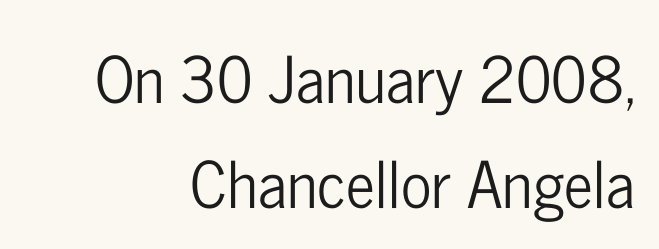
Each row of text sits above clean, open space. If you measured baseline to baseline, you'd find a middling distance. The letters advance in unequal steps, a hallmark of proportional type. The axis of the letterforms is exactly vertical. These lines are composed in type without serifs. The letters sit at their default tracking, neither squeezed nor spread.
